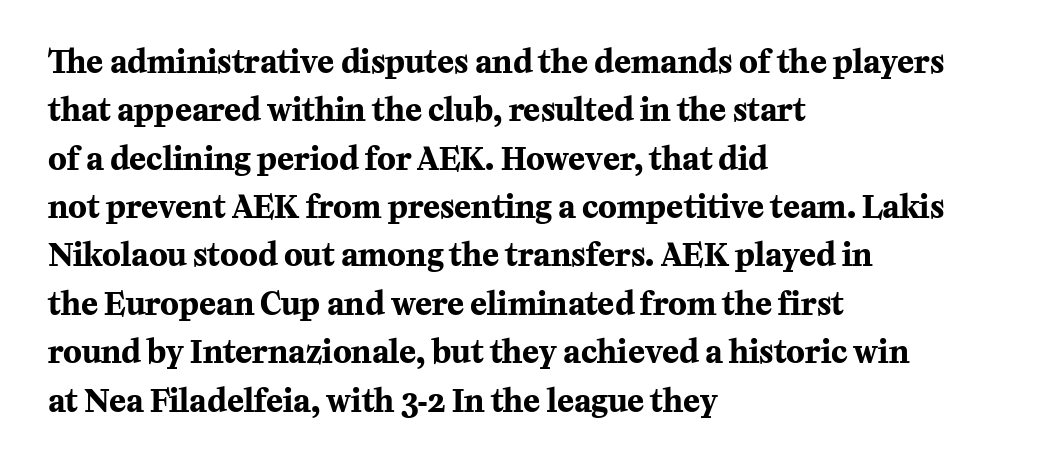
Q: Is the text bold? A: Yes.
Q: Is the text italic (slanted)? A: No, it is upright.
Q: Is the typeface a serif or a sans-serif typeface? A: Serif.
Q: Is the text underlined? A: No.
Q: How is the paragraph aligned? A: Left-aligned.
Q: Is the spacing between letters normal or unusually wide? A: Normal.
Q: Is the spacing between lines tight, normal or loose? A: Normal.
Q: Width (condensed, normal, or wide)? A: Normal.
Q: Stroke contrast? A: Medium.
Q: x-height? A: Medium.
Q: Monospaced? A: No.
